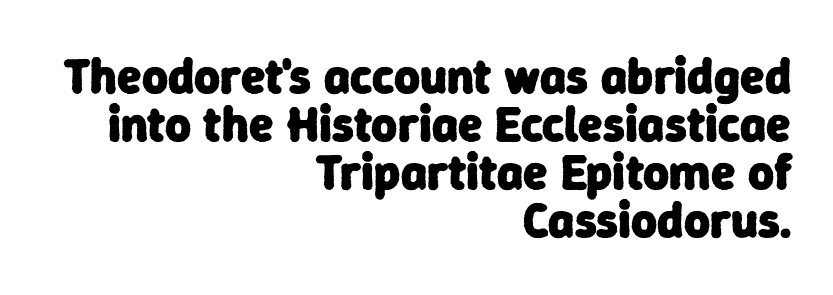
{"serif": "no", "bold": "yes", "weight": "heavy", "width": "normal", "stroke_contrast": "low", "x_height": "medium", "monospaced": "no", "underline": "no", "align": "right", "line_spacing": "tight", "line_spacing_ratio": 0.96, "letter_spacing": "normal", "letter_spacing_em": 0.0, "glyph_px": 50}
